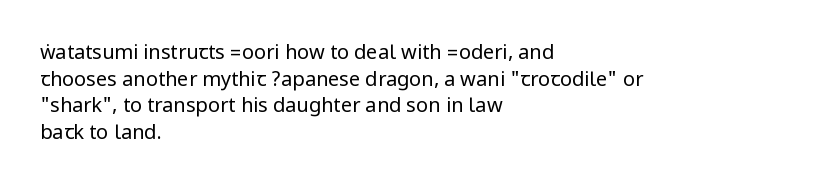
The image shows 20 px text type, upright; set left-aligned, normal line spacing (1.33x), normal letter spacing, not underlined.
